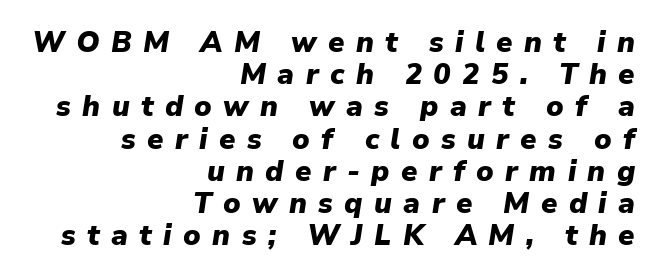
{"italic": "yes", "lean": "right", "slant_degrees": 9, "bold": "yes", "weight": "heavy", "width": "normal", "stroke_contrast": "low", "x_height": "medium", "monospaced": "no", "underline": "no", "align": "right", "line_spacing": "tight", "line_spacing_ratio": 1.11, "letter_spacing": "wide", "letter_spacing_em": 0.39, "glyph_px": 29}
